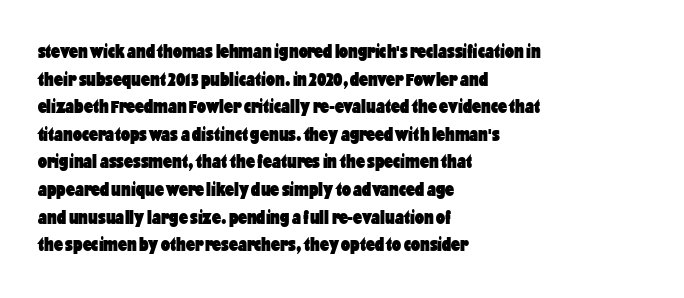
{"italic": "no", "bold": "yes", "underline": "no", "align": "left", "line_spacing": "normal", "line_spacing_ratio": 1.38, "letter_spacing": "normal", "letter_spacing_em": 0.0, "glyph_px": 20}
